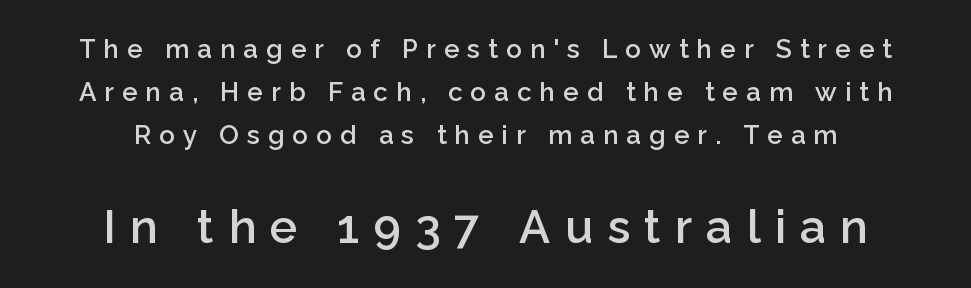
The image shows 46 px semibold sans-serif type, upright; set centered, normal line spacing (1.66x), unusually wide letter spacing (+0.31 em), not underlined; the second (bottom) block is 1.77x larger; low stroke contrast and a medium x-height.
